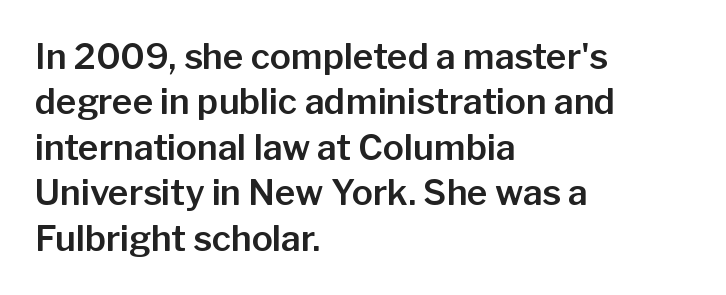
Q: Is the text italic (slanted)? A: No, it is upright.
Q: Is the typeface a serif or a sans-serif typeface? A: Sans-serif.
Q: Is the text underlined? A: No.
Q: How is the paragraph aligned? A: Left-aligned.
Q: Is the spacing between letters normal or unusually wide? A: Normal.
Q: Is the spacing between lines tight, normal or loose? A: Normal.
Q: Width (condensed, normal, or wide)? A: Normal.
Q: Stroke contrast? A: Low.
Q: x-height? A: Medium.
Q: Monospaced? A: No.
